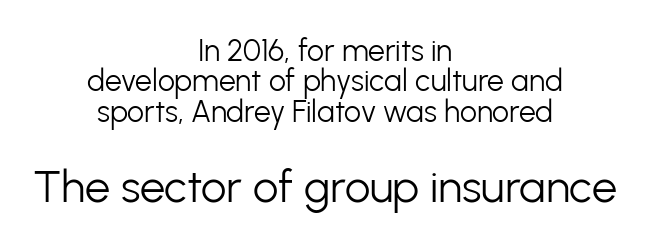
The image shows 45 px light sans-serif type, upright; set centered, tight line spacing (1.01x), normal letter spacing, not underlined; the second (bottom) block is 1.5x larger; low stroke contrast and a medium x-height.
